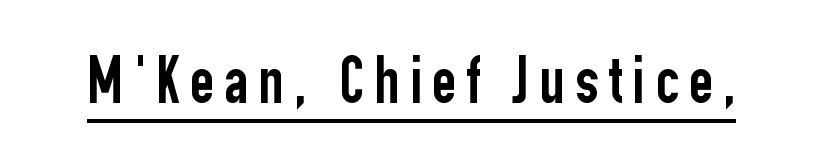
The image shows 67 px condensed sans-serif type, upright; set underlined; low stroke contrast and a medium x-height.
